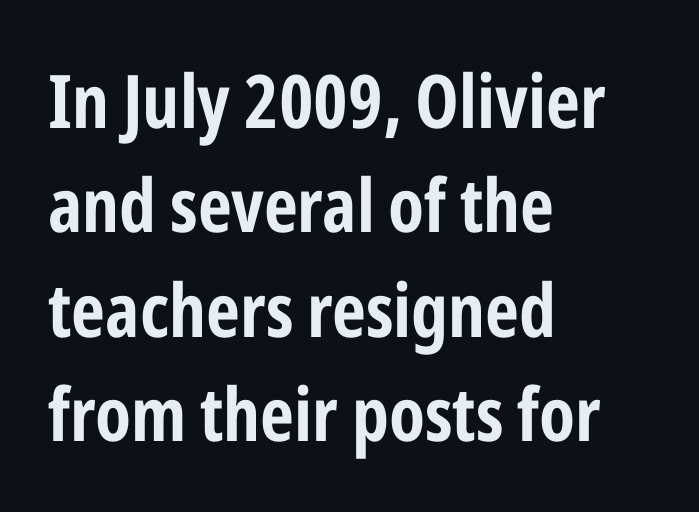
The image shows 74 px condensed sans-serif type, upright; set left-aligned, normal line spacing (1.41x), normal letter spacing, not underlined; low stroke contrast and a medium x-height.
